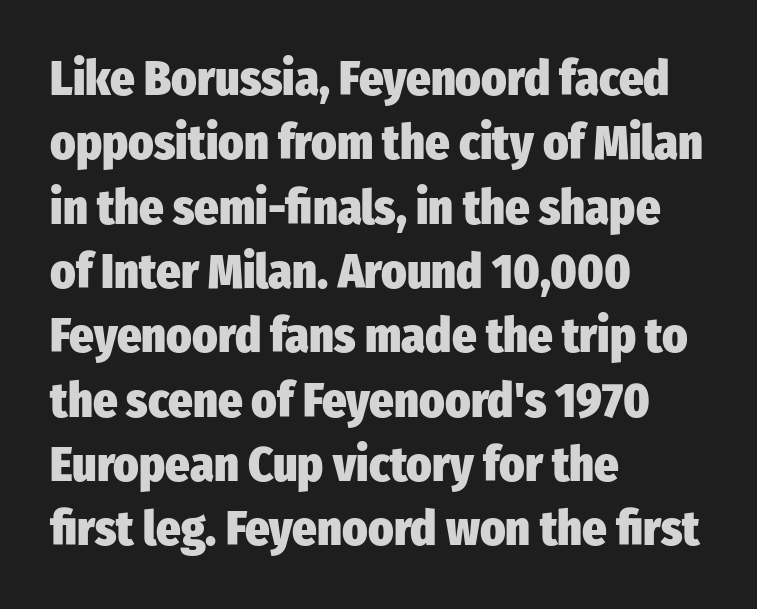
Q: Is the text bold? A: Yes.
Q: Is the text italic (slanted)? A: No, it is upright.
Q: Is the typeface a serif or a sans-serif typeface? A: Sans-serif.
Q: Is the text underlined? A: No.
Q: How is the paragraph aligned? A: Left-aligned.
Q: Is the spacing between letters normal or unusually wide? A: Normal.
Q: Is the spacing between lines tight, normal or loose? A: Normal.
Q: Width (condensed, normal, or wide)? A: Condensed.
Q: Stroke contrast? A: Low.
Q: x-height? A: Medium.
Q: Monospaced? A: No.
